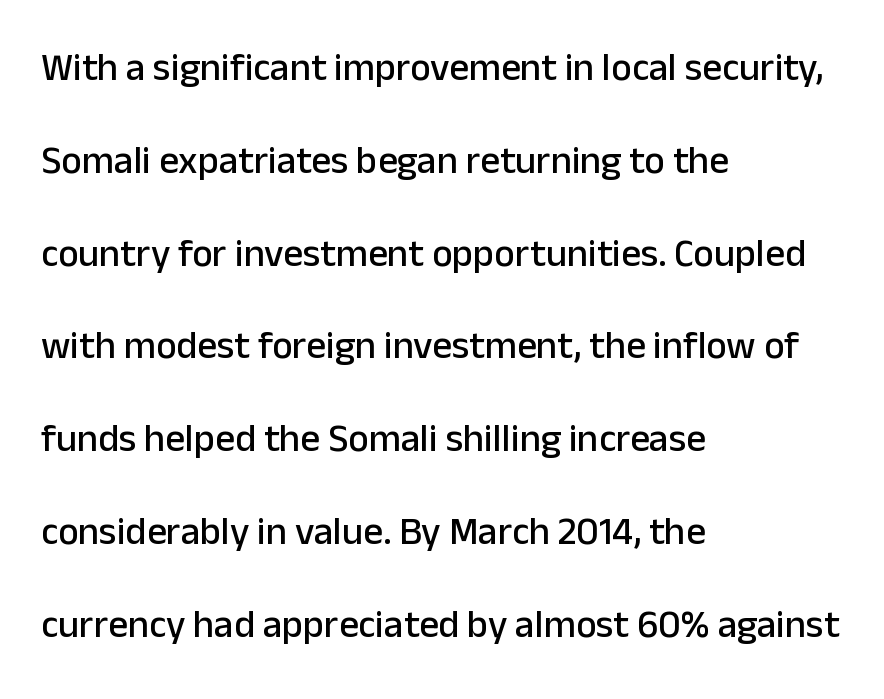
{"serif": "no", "italic": "no", "width": "normal", "stroke_contrast": "low", "x_height": "medium", "monospaced": "no", "underline": "no", "align": "left", "line_spacing": "loose", "line_spacing_ratio": 2.38, "letter_spacing": "normal", "letter_spacing_em": 0.0, "glyph_px": 39}
